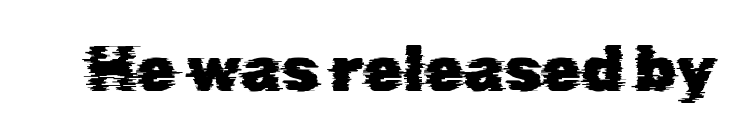
Do the characters align in a grid? No, the font is proportional. Words float on clear page, feet unadorned. The glyphs in this specimen are sans serif. Tracking here is standard; glyphs follow each other at the usual distance.
